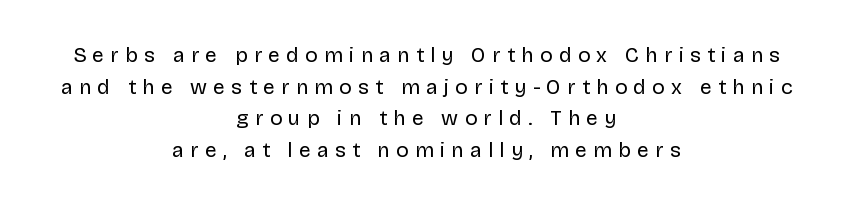
Q: Is the text bold? A: No.
Q: Is the text italic (slanted)? A: No, it is upright.
Q: Is the text underlined? A: No.
Q: How is the paragraph aligned? A: Centered.
Q: Is the spacing between letters normal or unusually wide? A: Unusually wide.
Q: Is the spacing between lines tight, normal or loose? A: Normal.
